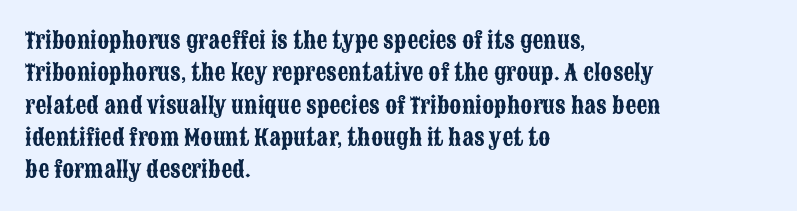
Bare-footed words on every line. The space between consecutive lines is moderate. Caption: standard tracking, unaltered. The lettering holds an erect, upright posture throughout. The text block is weighted toward the left margin, trailing off unevenly rightward.
